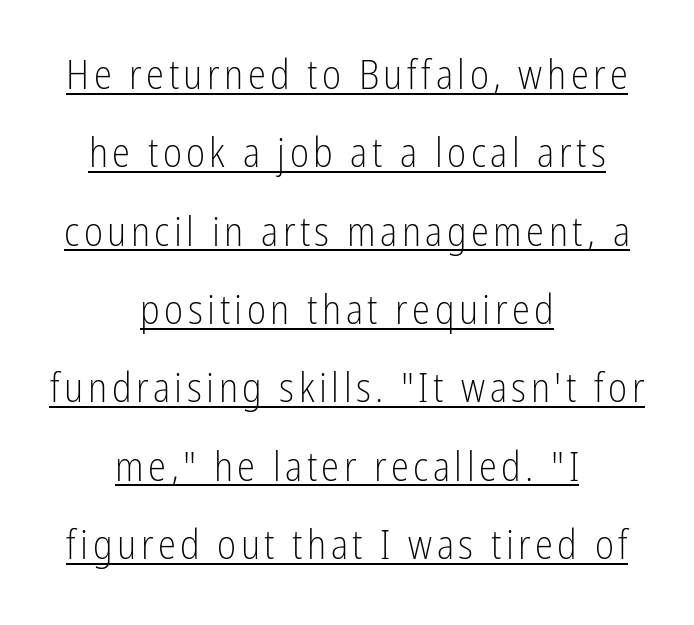
Each line of the rendering has a horizontal stroke beneath the glyphs. You could fit nearly another row in the gap between these rows. You can tell it's not italic because the verticals are truly vertical. Here the designer chose a conventional face with non-uniform glyph widths.
